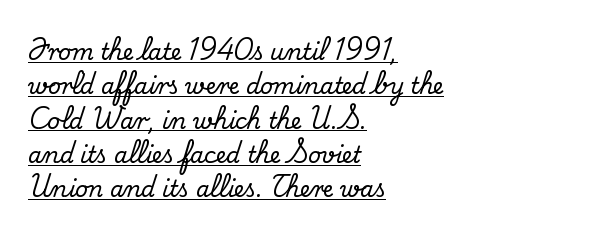
The image shows 22 px text type; set left-aligned, normal line spacing (1.56x), normal letter spacing, underlined.
